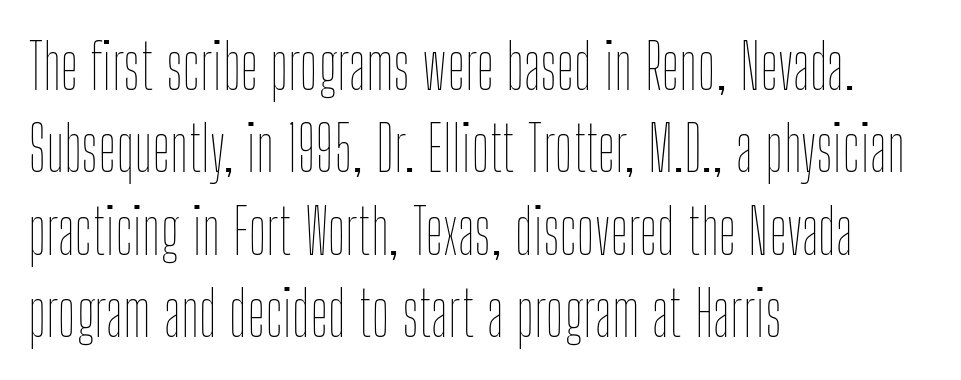
The lines are quadded left. The space directly below the letters is spotless. Spacing verdict: proportional, widths tailored to each character. Ascenders rise straight up at ninety degrees.
